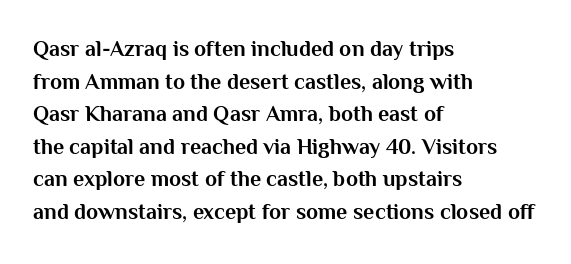
The letters stand straight up with perfectly vertical stems. Vertical spacing — default. Beneath every word, the page is bare. Typeset ragged right — the left edge is the straight one.
